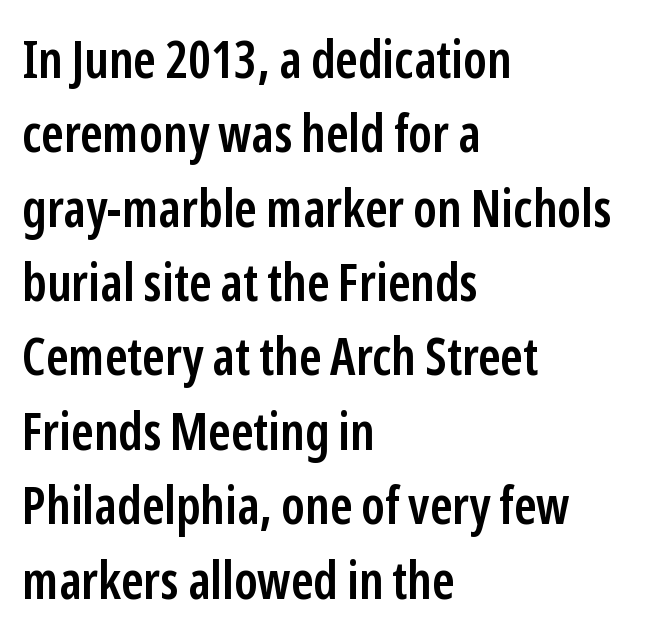
The image shows 52 px semibold, condensed sans-serif type, upright; set left-aligned, normal line spacing (1.43x), normal letter spacing, not underlined; low stroke contrast and a medium x-height.
